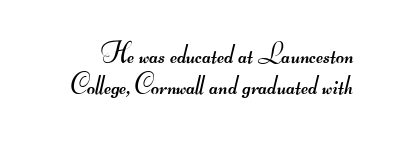
Q: Is the text bold? A: No.
Q: Is the typeface a serif or a sans-serif typeface? A: Sans-serif.
Q: Is the text underlined? A: No.
Q: Is the spacing between letters normal or unusually wide? A: Normal.
Q: Is the spacing between lines tight, normal or loose? A: Tight.
Q: Width (condensed, normal, or wide)? A: Wide.
Q: Stroke contrast? A: Medium.
Q: Monospaced? A: No.
